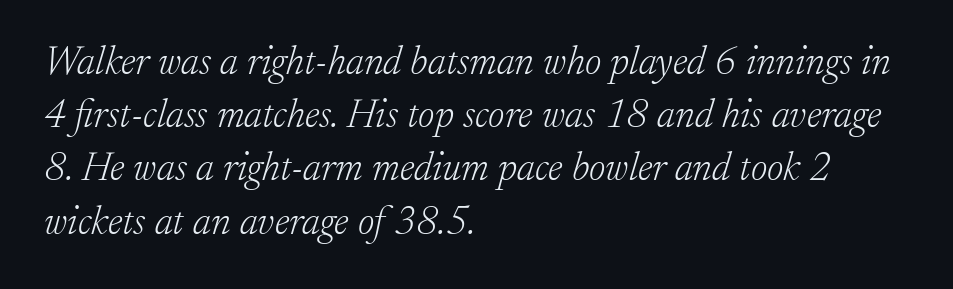
The passage shown is not bold in any degree. A normal amount of white space separates one row of letters from the next. To sum up the face: it has serifs. In terms of letterspacing, this is plain default setting.
